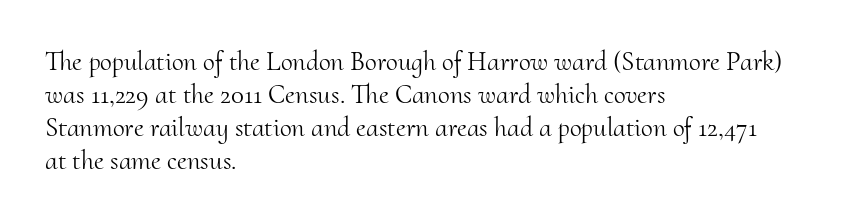
Q: Is the text bold? A: No.
Q: Is the text italic (slanted)? A: No, it is upright.
Q: Is the text underlined? A: No.
Q: How is the paragraph aligned? A: Left-aligned.
Q: Is the spacing between letters normal or unusually wide? A: Normal.
